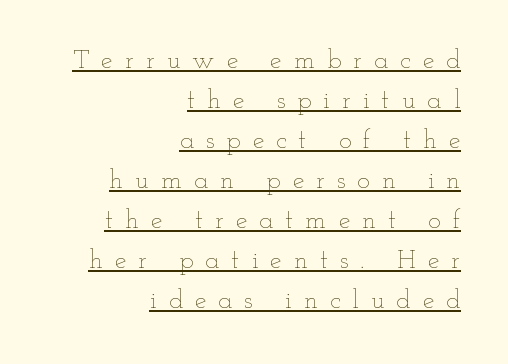
Q: Is the text bold? A: No.
Q: Is the text italic (slanted)? A: No, it is upright.
Q: Is the text underlined? A: Yes.
Q: How is the paragraph aligned? A: Right-aligned.
Q: Is the spacing between letters normal or unusually wide? A: Unusually wide.
Q: Is the spacing between lines tight, normal or loose? A: Normal.
